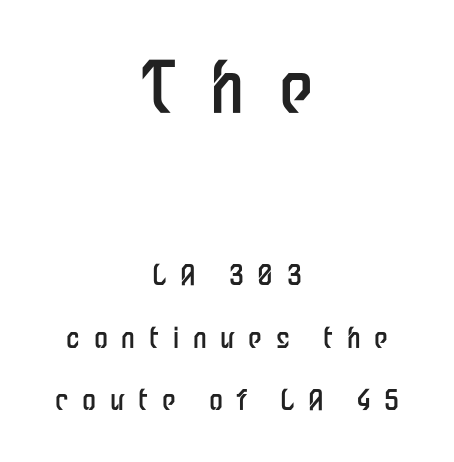
Proportional: the letters do not fall into vertical columns. Is the stroke heavy? The answer is a plain regular-or-lighter. The passage shown begins with its larger block and ends with its smaller one. Quick note: underline off. Alignment: centered. Is there any slant? The stems are plumb.
